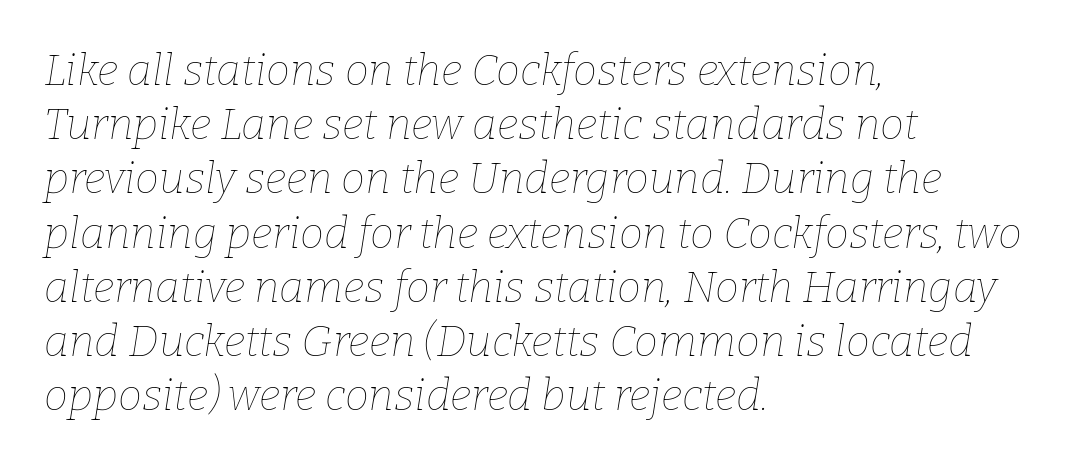
Horizontally, the lines are justified to the leading edge only. The string is rendered with underlining switched off. How would I describe the line gaps? Plain and ordinary. Tracking value appears to be zero — textbook default spacing.
